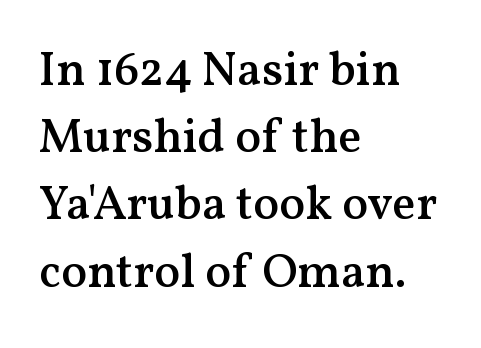
Each new line begins a customary step beneath the previous one. Posture: vertical. The rendering uses a semibold face; strokes are thickened but not to full bold. No word sits above an underline.
